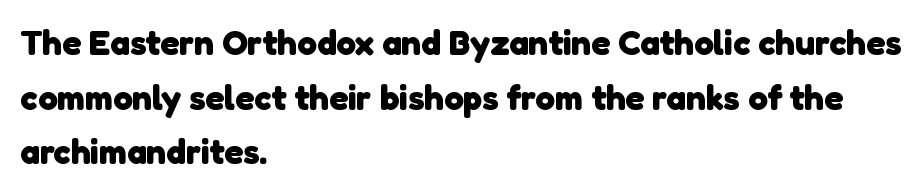
The image shows 35 px heavy sans-serif type; set left-aligned, normal line spacing (1.56x), normal letter spacing, not underlined; low stroke contrast and a medium x-height.
